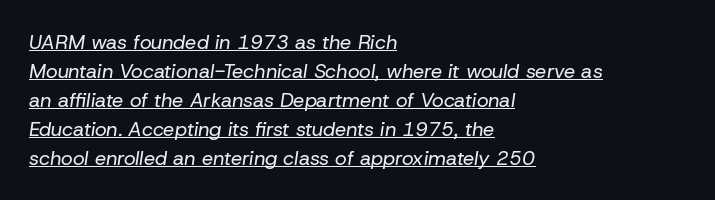
The image shows 20 px text type, italic (leaning right); set left-aligned, normal line spacing (1.45x), normal letter spacing, underlined.
